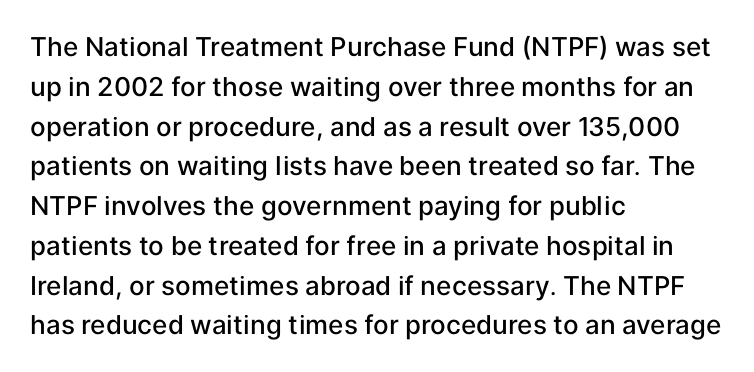
{"italic": "no", "bold": "semi", "underline": "no", "align": "left", "line_spacing": "normal", "line_spacing_ratio": 1.53, "letter_spacing": "normal", "letter_spacing_em": 0.0, "glyph_px": 26}
